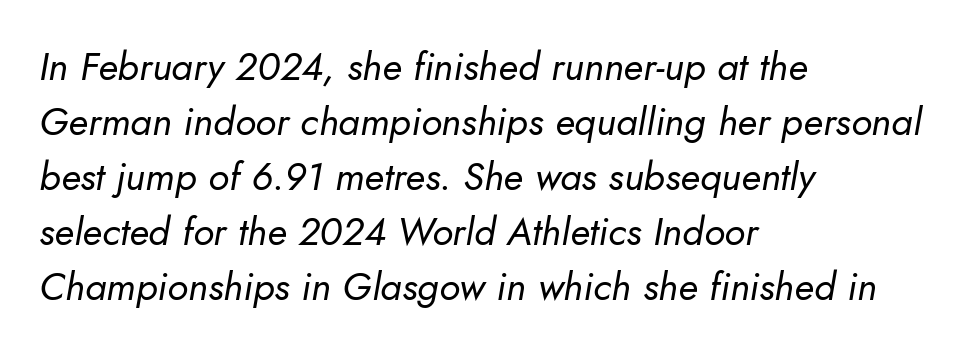
The image shows 39 px regular-weight type, italic (leaning right); set left-aligned, normal line spacing (1.41x), normal letter spacing, not underlined; low stroke contrast and a small x-height.
